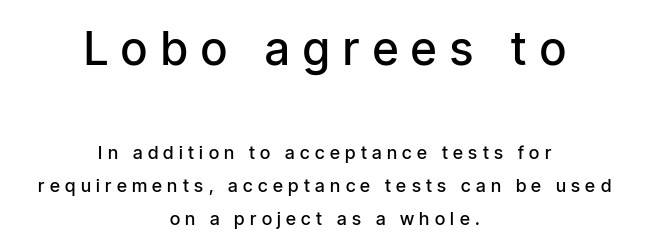
Q: Is the text bold? A: Semi-bold.
Q: Is the text italic (slanted)? A: No, it is upright.
Q: Is the typeface a serif or a sans-serif typeface? A: Sans-serif.
Q: Is the text underlined? A: No.
Q: How is the paragraph aligned? A: Centered.
Q: Is the spacing between letters normal or unusually wide? A: Unusually wide.
Q: Which block of text is set in a larger size, the first (top) or the second (bottom)? A: The first (top) one.
Q: Width (condensed, normal, or wide)? A: Condensed.
Q: Stroke contrast? A: Low.
Q: x-height? A: Medium.
Q: Monospaced? A: No.
